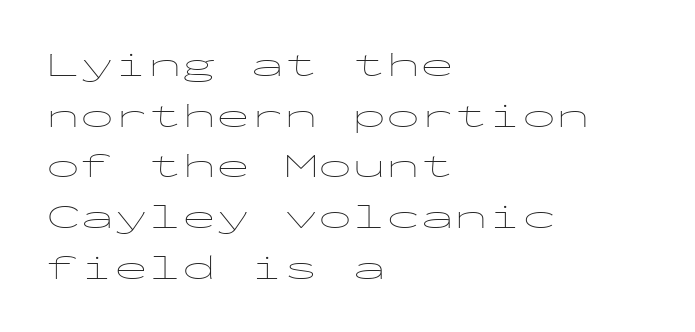
The image shows 34 px thin, wide sans-serif type, upright, monospaced; set left-aligned, normal line spacing (1.49x), normal letter spacing, not underlined; low stroke contrast and a medium x-height.
